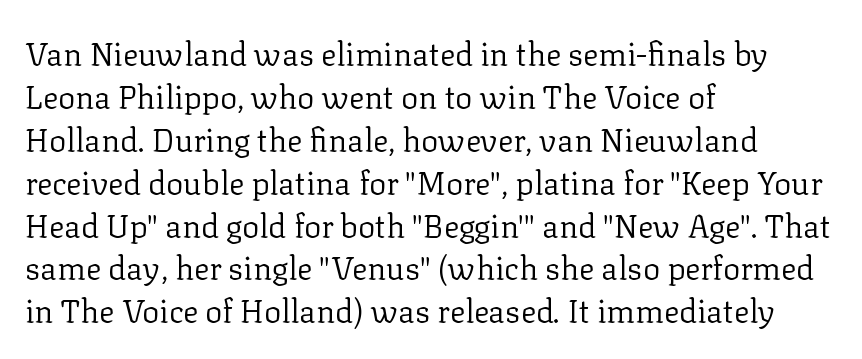
Glyph-to-glyph distance matches everyday printed text. In terms of posture, this sample is upright. No word sits above an underline. How would I describe the line gaps? Plain and ordinary.
